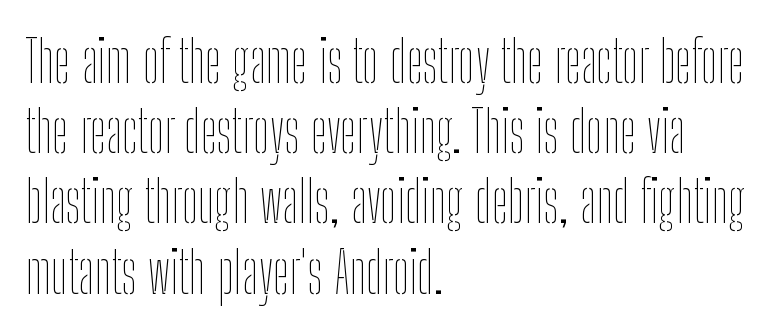
The image shows 58 px thin, condensed type, upright; set left-aligned, line spacing 1.21x, normal letter spacing, not underlined; low stroke contrast and a medium x-height.
